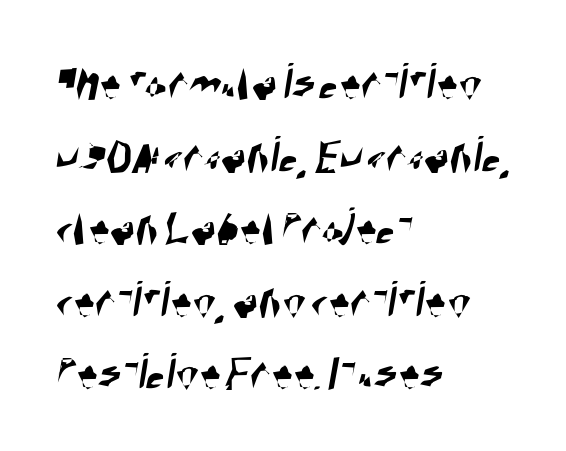
{"serif": "no", "width": "condensed", "stroke_contrast": "high", "x_height": "large", "monospaced": "no", "underline": "no", "align": "left", "line_spacing": "normal", "line_spacing_ratio": 1.37, "letter_spacing": "normal", "letter_spacing_em": 0.0, "glyph_px": 53}
